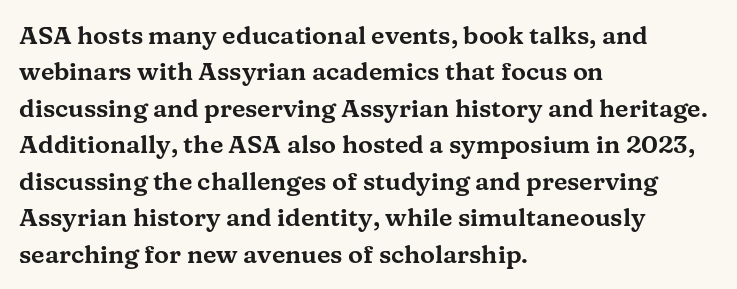
The image shows 25 px text type, upright; set left-aligned, normal line spacing (1.46x), normal letter spacing, not underlined.
